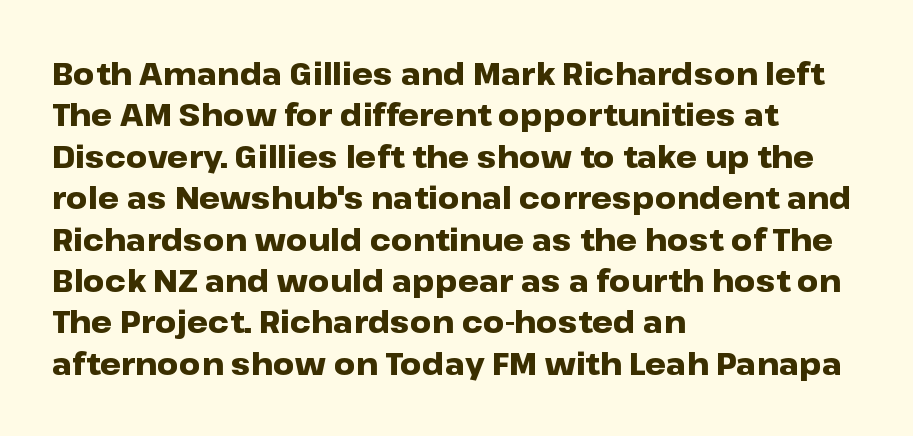
The image shows 30 px heavy, wide sans-serif type, upright; set left-aligned, normal line spacing (1.38x), normal letter spacing, not underlined; low stroke contrast and a medium x-height.
